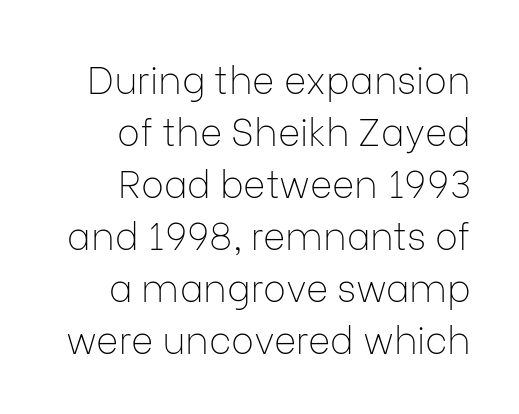
No letter is thick-stroked: the sample isn't bold. This sample has the flowing, uneven cadence of proportional lettering. Horizontal bands of white between lines are of average thickness. The type sits square on the baseline with zero lean. Layout note: lines flush right.
